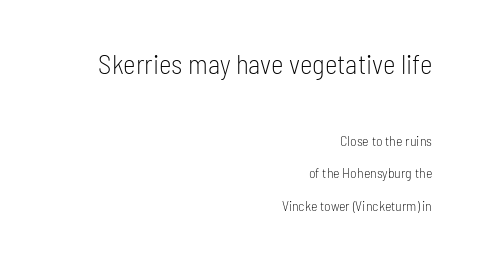
The image shows 27 px text type, upright; set right-aligned, loose line spacing (2.33x), normal letter spacing, not underlined; the first (top) block is 1.93x larger.
